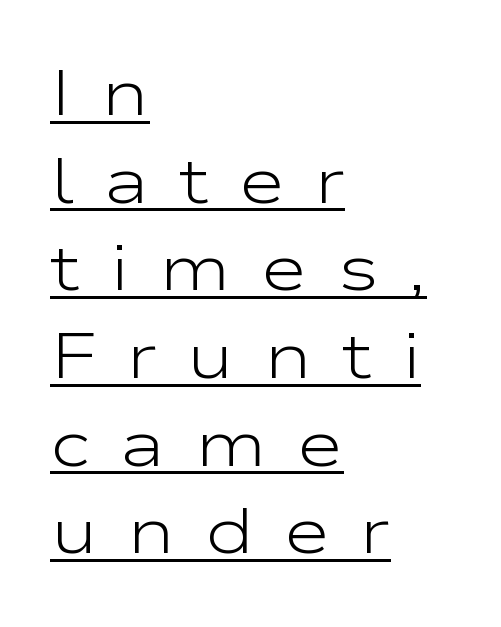
{"serif": "no", "italic": "no", "bold": "no", "weight": "light", "width": "wide", "stroke_contrast": "low", "x_height": "medium", "monospaced": "no", "underline": "yes", "align": "left", "line_spacing": "normal", "line_spacing_ratio": 1.37, "letter_spacing": "wide", "letter_spacing_em": 0.46, "glyph_px": 64}
